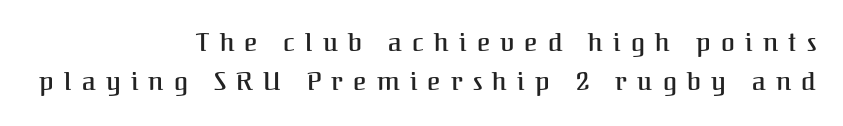
Typeset ragged left — the right edge is the straight one. The space directly below the letters is spotless. Here the glyphs are tracked loosely, breaking word shapes into spaced letters. Ordinary non-slanted type is in use. The rows are spaced the way most documents space them.
